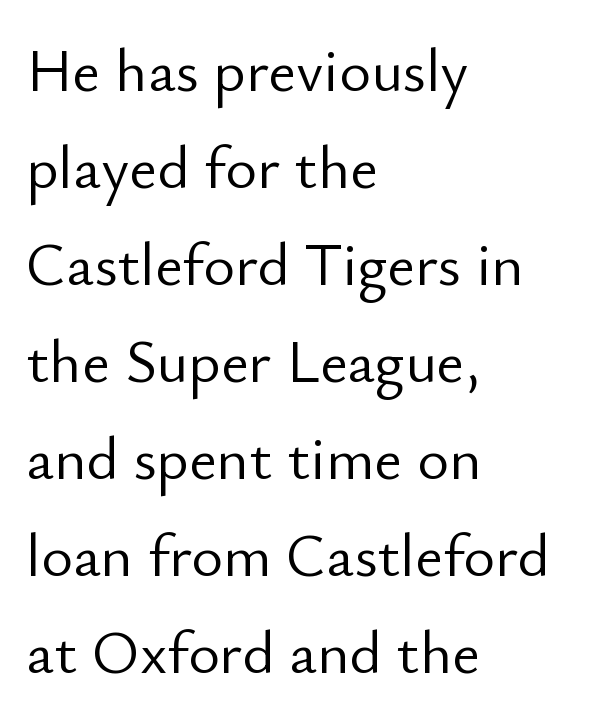
Q: Is the text bold? A: No.
Q: Is the text italic (slanted)? A: No, it is upright.
Q: Is the typeface a serif or a sans-serif typeface? A: Sans-serif.
Q: Is the text underlined? A: No.
Q: How is the paragraph aligned? A: Left-aligned.
Q: Is the spacing between letters normal or unusually wide? A: Normal.
Q: Is the spacing between lines tight, normal or loose? A: Normal.
Q: Width (condensed, normal, or wide)? A: Normal.
Q: Stroke contrast? A: Low.
Q: x-height? A: Small.
Q: Monospaced? A: No.
